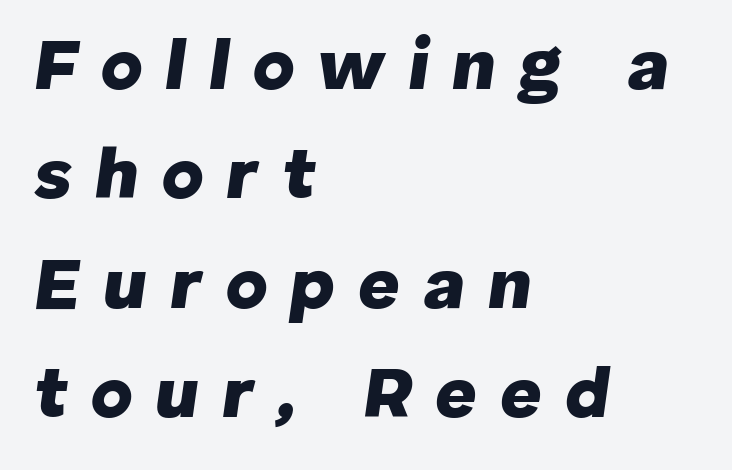
Q: Is the text bold? A: Yes.
Q: Is the text italic (slanted)? A: Yes, it leans right by about 8 degrees.
Q: Is the text underlined? A: No.
Q: How is the paragraph aligned? A: Left-aligned.
Q: Is the spacing between letters normal or unusually wide? A: Unusually wide.
Q: Is the spacing between lines tight, normal or loose? A: Normal.
Q: Width (condensed, normal, or wide)? A: Normal.
Q: Stroke contrast? A: Low.
Q: x-height? A: Medium.
Q: Monospaced? A: No.
